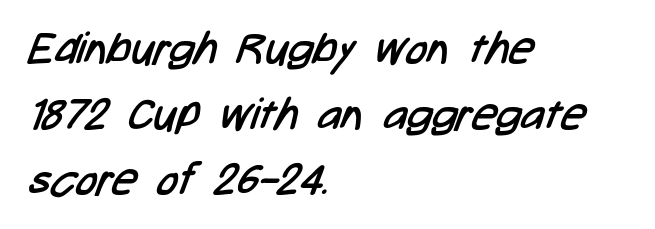
The image shows 44 px regular-weight, condensed sans-serif type; set left-aligned, normal line spacing (1.49x), normal letter spacing, not underlined; low stroke contrast and a medium x-height.
